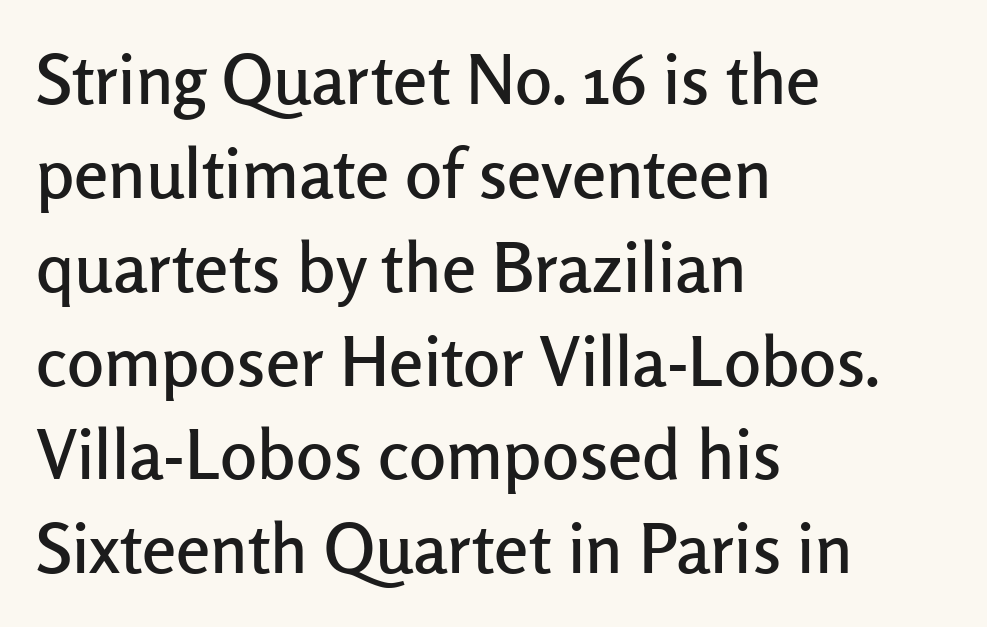
Q: Is the text italic (slanted)? A: No, it is upright.
Q: Is the typeface a serif or a sans-serif typeface? A: Sans-serif.
Q: Is the text underlined? A: No.
Q: How is the paragraph aligned? A: Left-aligned.
Q: Is the spacing between letters normal or unusually wide? A: Normal.
Q: Is the spacing between lines tight, normal or loose? A: Normal.
Q: Width (condensed, normal, or wide)? A: Normal.
Q: Stroke contrast? A: Low.
Q: x-height? A: Medium.
Q: Monospaced? A: No.
